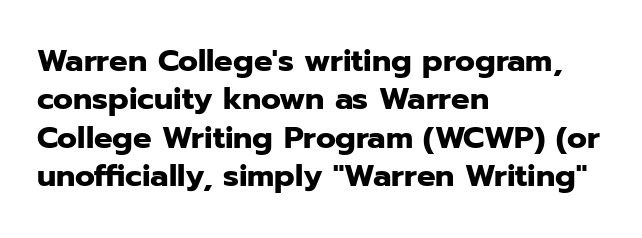
{"serif": "no", "italic": "no", "bold": "yes", "weight": "heavy", "width": "normal", "stroke_contrast": "low", "x_height": "medium", "monospaced": "no", "underline": "no", "align": "left", "line_spacing_ratio": 1.24, "letter_spacing": "normal", "letter_spacing_em": 0.0, "glyph_px": 31}
